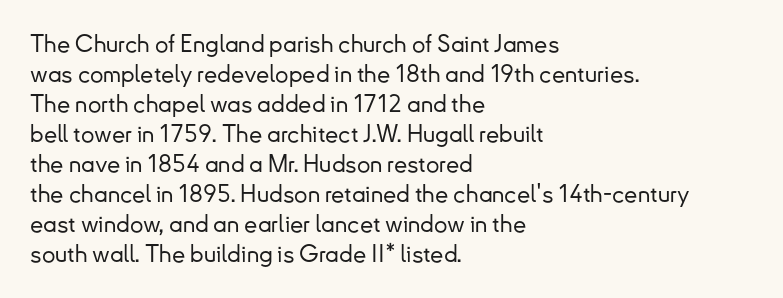
The lines in this sample share a left origin and differ only in where they stop. Tracking here is standard; glyphs follow each other at the usual distance. How would I describe the line gaps? Plain and ordinary. You can tell it's not italic because the verticals are truly vertical.
